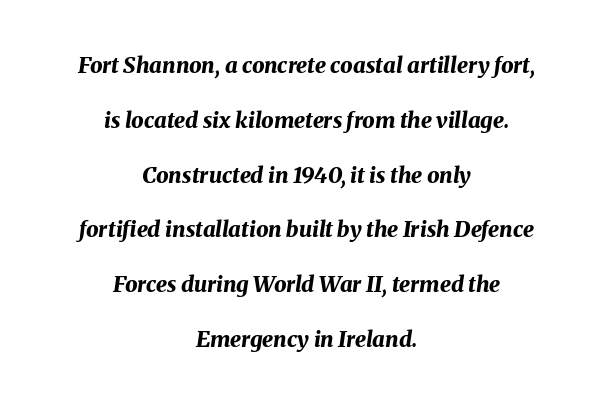
The whole block is typeset with a tilt. The horizontal fit of the characters is conventional and even. Leading: increased. This is heavy type, rendered in bold. The typesetter chose a symmetrical, centered arrangement here.
